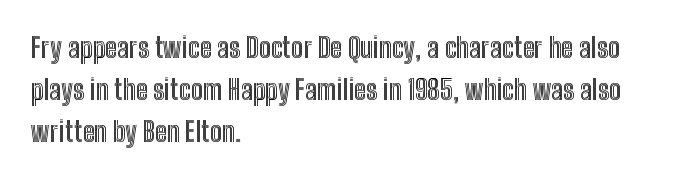
{"italic": "no", "underline": "no", "align": "left", "line_spacing": "normal", "line_spacing_ratio": 1.56, "letter_spacing": "normal", "letter_spacing_em": 0.0, "glyph_px": 27}
